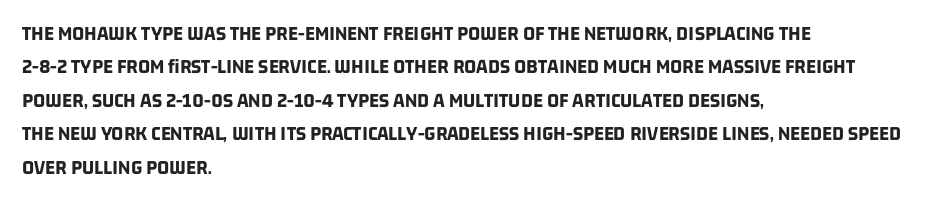
The image shows 21 px bold type; set left-aligned, normal line spacing (1.59x), normal letter spacing, not underlined.
